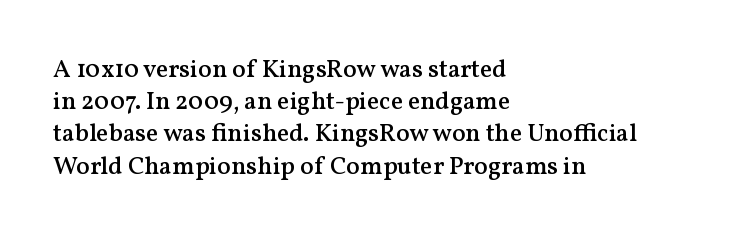
The image shows 25 px text type, upright; set left-aligned, normal line spacing (1.29x), normal letter spacing, not underlined.
